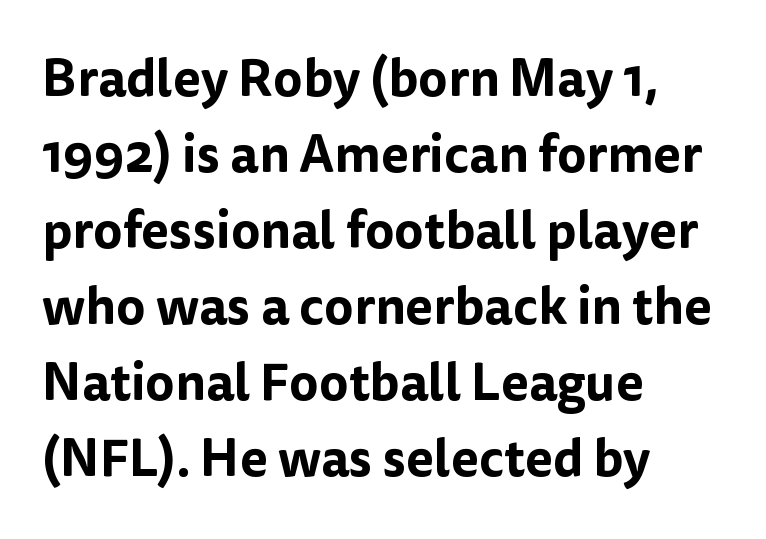
The image shows 51 px sans-serif type, upright; set left-aligned, normal line spacing (1.49x), normal letter spacing, not underlined; low stroke contrast and a medium x-height.
